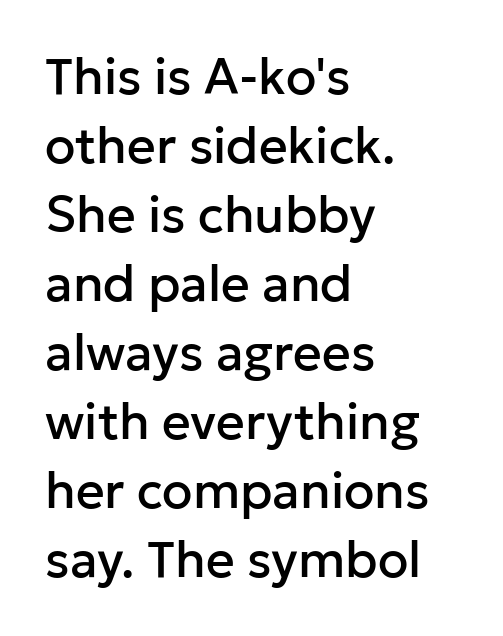
The image shows 50 px sans-serif type, upright; set left-aligned, normal line spacing (1.38x), normal letter spacing, not underlined; low stroke contrast and a medium x-height.
